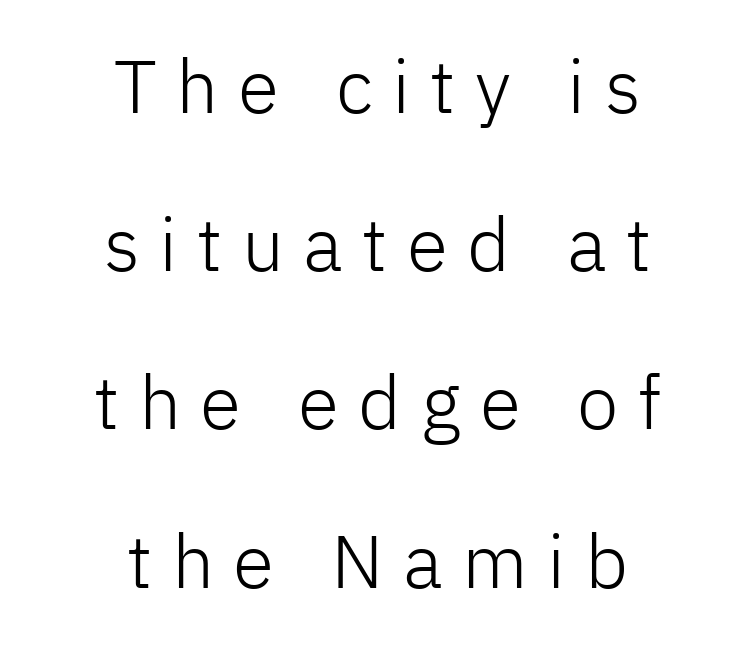
Q: Is the text bold? A: No.
Q: Is the text italic (slanted)? A: No, it is upright.
Q: Is the typeface a serif or a sans-serif typeface? A: Sans-serif.
Q: Is the text underlined? A: No.
Q: How is the paragraph aligned? A: Centered.
Q: Is the spacing between letters normal or unusually wide? A: Unusually wide.
Q: Is the spacing between lines tight, normal or loose? A: Loose.
Q: Width (condensed, normal, or wide)? A: Normal.
Q: Stroke contrast? A: Low.
Q: x-height? A: Medium.
Q: Monospaced? A: No.
